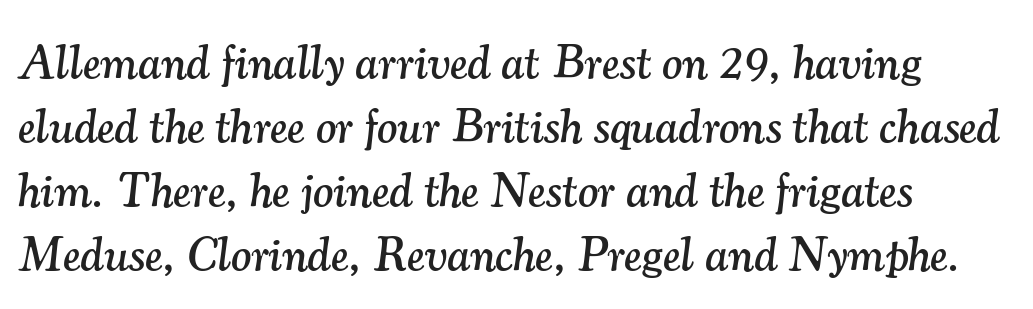
The image shows 48 px serif type, italic (leaning right); set left-aligned, normal line spacing (1.33x), normal letter spacing, not underlined; medium stroke contrast and a small x-height.
